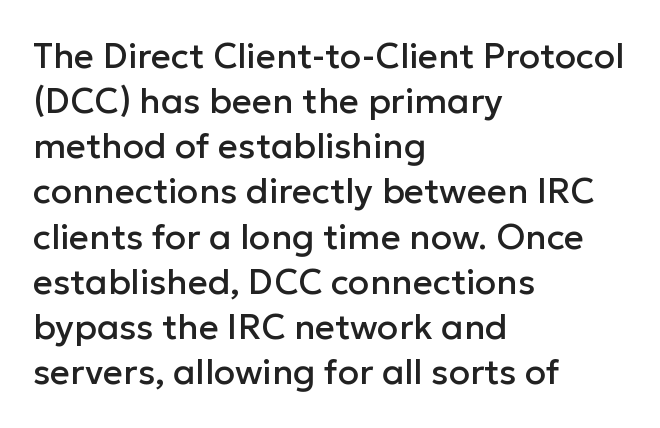
{"serif": "no", "italic": "no", "width": "normal", "stroke_contrast": "low", "x_height": "medium", "monospaced": "no", "underline": "no", "align": "left", "line_spacing": "normal", "line_spacing_ratio": 1.29, "letter_spacing": "normal", "letter_spacing_em": 0.0, "glyph_px": 35}
